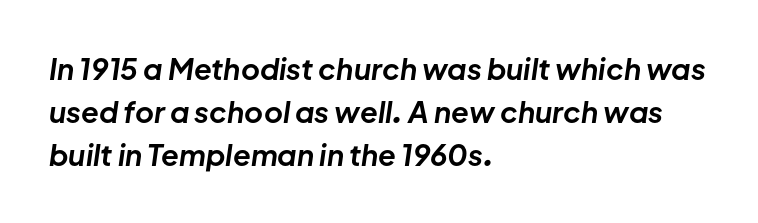
{"italic": "yes", "lean": "right", "slant_degrees": 8, "bold": "yes", "weight": "bold", "width": "normal", "stroke_contrast": "low", "x_height": "medium", "monospaced": "no", "underline": "no", "align": "left", "line_spacing": "normal", "line_spacing_ratio": 1.49, "letter_spacing": "normal", "letter_spacing_em": 0.0, "glyph_px": 29}
